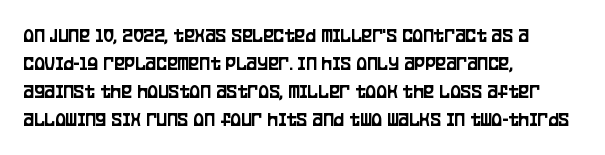
The image shows 20 px text type, upright; set left-aligned, normal line spacing (1.4x), normal letter spacing, not underlined.
